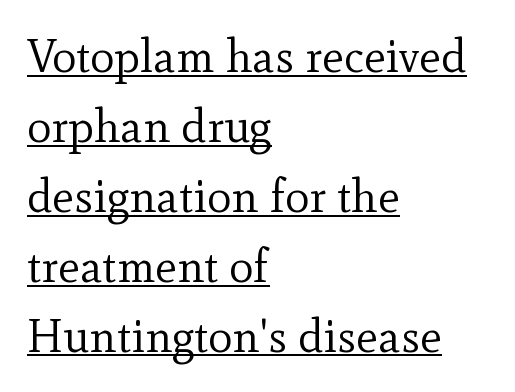
Baseline-to-baseline distance is the conventional proportion of letter height. The line texture is even and compact thanks to regular tracking. These characters rest on top of a visible drawn line. Vertical strokes here are truly vertical.
